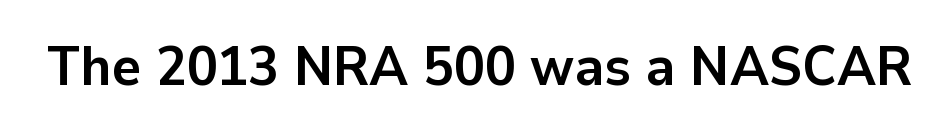
The glyphs have the mass of a bold cut. Notice how the stems are strictly vertical — no italics here. Glyph-to-glyph distance matches everyday printed text. Letterform terminals end flat and unadorned throughout the passage.
